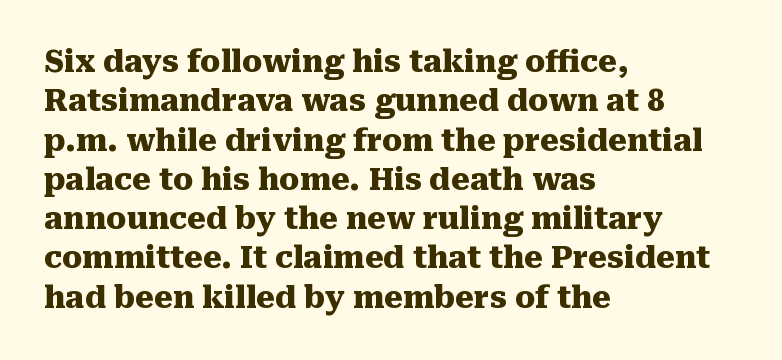
The font family rendered here belongs to the serif group. These lines sit exactly where default settings would place them. There is no visible air inserted between adjacent glyphs. The typography opts for an upright posture over an oblique one. Note the varied advance widths — an 'i' is clearly narrower than an 'm'.
